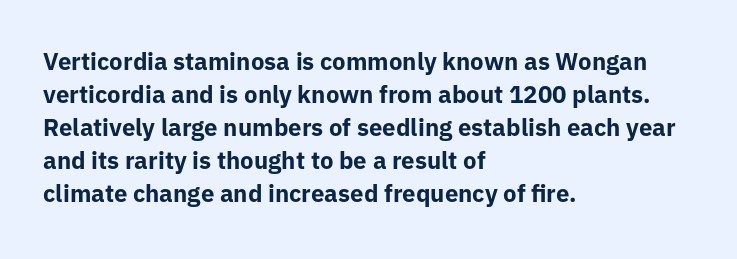
These lines keep a tight, regular rhythm from letter to letter. Heavy-handed strokes throughout: this text is bold. A normal amount of white space separates one row of letters from the next. The font's upright variant was chosen for this text. The string is rendered with underlining switched off. Which margin do the lines hug? The left one — the right edge is uneven.
